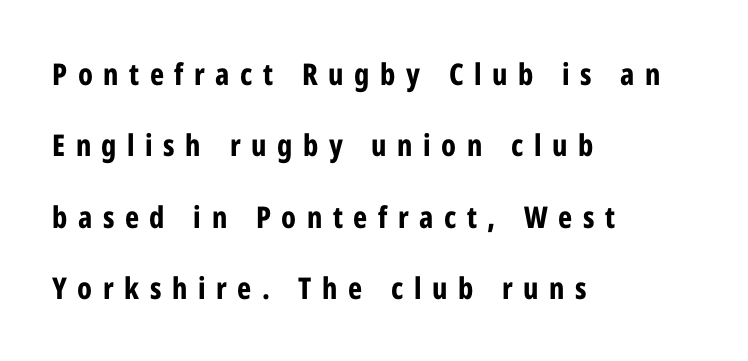
{"serif": "no", "italic": "no", "bold": "yes", "weight": "bold", "width": "condensed", "stroke_contrast": "low", "x_height": "medium", "monospaced": "no", "underline": "no", "align": "left", "line_spacing": "loose", "line_spacing_ratio": 2.38, "letter_spacing": "wide", "letter_spacing_em": 0.35, "glyph_px": 30}
